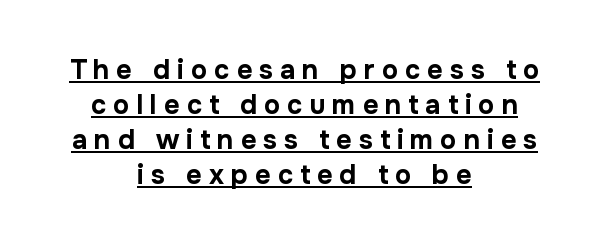
Summary of vertical rhythm: regular, with standard interline spacing. The paragraph shown floats in the horizontal middle. Is there an underline? Yes — a line sits under the letters. This is the regular roman posture of the typeface. How are the letters spaced? Widely, with obvious added tracking. The rendering uses a bold face; every stroke is thick and dark.
